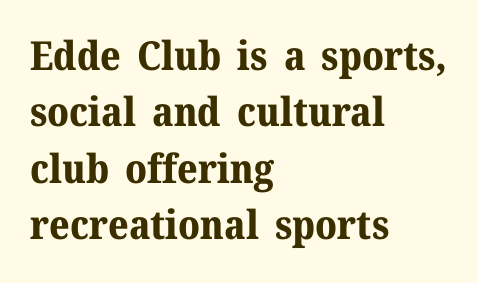
The image shows 40 px bold serif type, upright; set left-aligned, normal line spacing (1.41x), normal letter spacing, not underlined; medium stroke contrast and a medium x-height.
